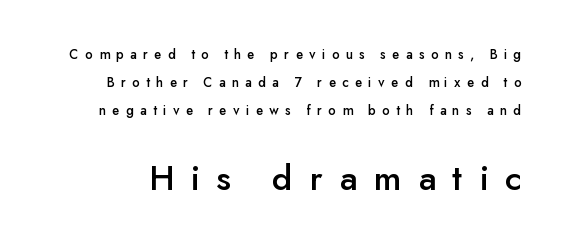
Short note: letters widely spaced. Type without underlining. Every character sits straight up, as roman type does. I'd call this a sans setting — the letters go barefoot. Is this a fixed-width face? No — the glyphs have proportional, varying widths.
